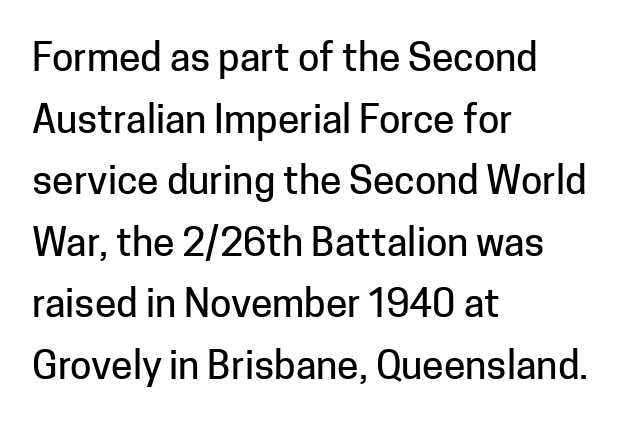
{"serif": "no", "italic": "no", "width": "normal", "stroke_contrast": "low", "x_height": "medium", "monospaced": "no", "underline": "no", "align": "left", "line_spacing": "normal", "line_spacing_ratio": 1.58, "letter_spacing": "normal", "letter_spacing_em": 0.0, "glyph_px": 39}
